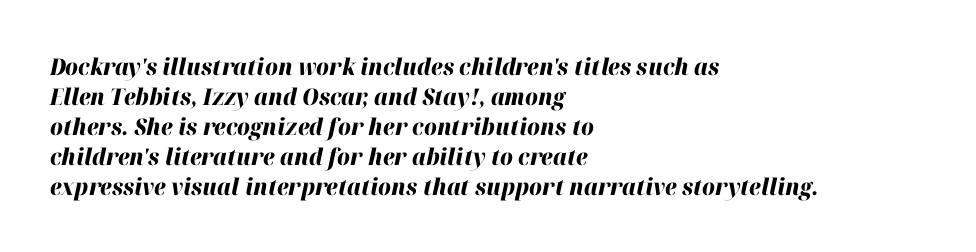
{"italic": "yes", "lean": "right", "slant_degrees": 12, "bold": "yes", "underline": "no", "align": "left", "line_spacing": "normal", "line_spacing_ratio": 1.3, "letter_spacing": "normal", "letter_spacing_em": 0.0, "glyph_px": 23}
